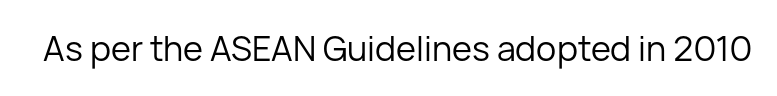
The rendering keeps characters at their native spacing. Serif or sans? Sans — the stroke terminals are bare. Heaviness? Minimal to ordinary, like unemphasized prose. This sample uses an upright cut, with every glyph sitting square on the baseline. Proportional: the letters do not fall into vertical columns. Glance below the letters and you will spot only blank space.
